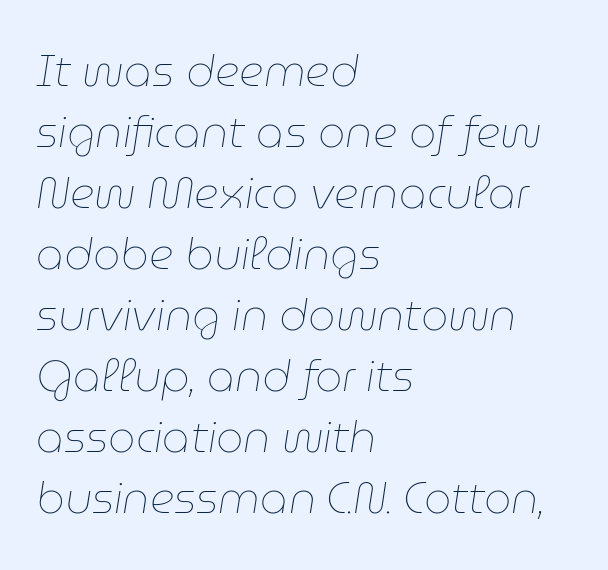
The image shows 43 px thin type, italic (leaning right); set left-aligned, normal line spacing (1.42x), normal letter spacing, not underlined; low stroke contrast and a medium x-height.
